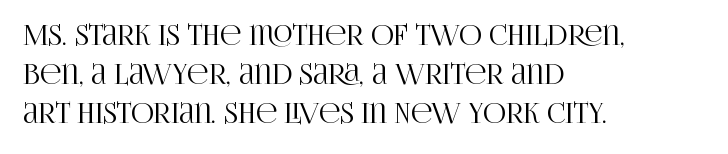
Q: Is the text italic (slanted)? A: No, it is upright.
Q: Is the typeface a serif or a sans-serif typeface? A: Serif.
Q: Is the text underlined? A: No.
Q: How is the paragraph aligned? A: Left-aligned.
Q: Is the spacing between letters normal or unusually wide? A: Normal.
Q: Is the spacing between lines tight, normal or loose? A: Normal.
Q: Width (condensed, normal, or wide)? A: Condensed.
Q: Stroke contrast? A: High.
Q: x-height? A: Large.
Q: Monospaced? A: No.
